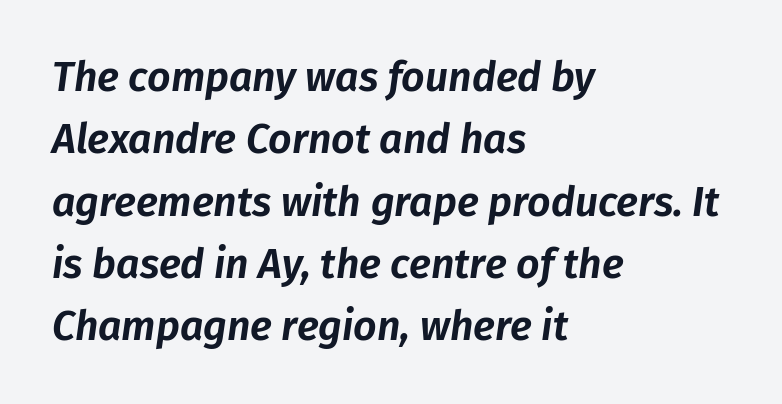
Q: Is the text italic (slanted)? A: Yes, it leans right by about 8 degrees.
Q: Is the text underlined? A: No.
Q: How is the paragraph aligned? A: Left-aligned.
Q: Is the spacing between letters normal or unusually wide? A: Normal.
Q: Is the spacing between lines tight, normal or loose? A: Normal.
Q: Width (condensed, normal, or wide)? A: Normal.
Q: Stroke contrast? A: Low.
Q: x-height? A: Medium.
Q: Monospaced? A: No.
